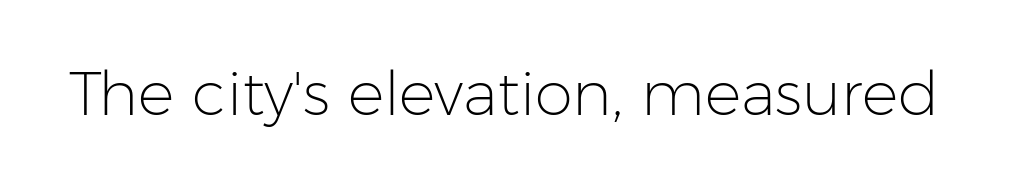
The image shows 61 px light sans-serif type, upright; set normal letter spacing, not underlined; low stroke contrast and a medium x-height.
